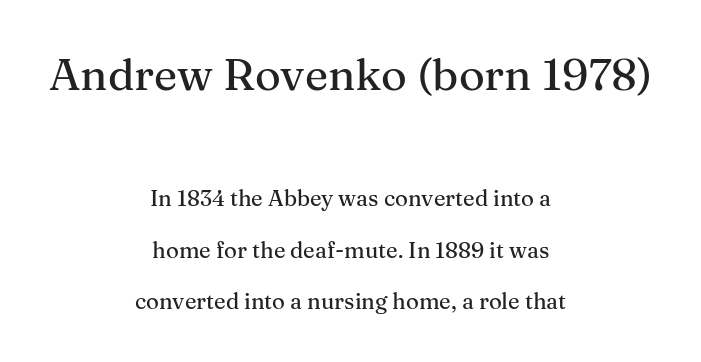
The text block is weighted toward neither margin, spreading evenly from the middle. This sample trades compactness for vertical openness between lines. This sample has the flowing, uneven cadence of proportional lettering. Honestly, there is no underline to notice here at all.
